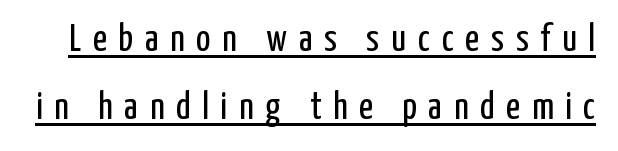
Q: Is the text bold? A: No.
Q: Is the text italic (slanted)? A: No, it is upright.
Q: Is the typeface a serif or a sans-serif typeface? A: Sans-serif.
Q: Is the text underlined? A: Yes.
Q: Is the spacing between letters normal or unusually wide? A: Unusually wide.
Q: Width (condensed, normal, or wide)? A: Condensed.
Q: Stroke contrast? A: Low.
Q: x-height? A: Medium.
Q: Monospaced? A: No.
